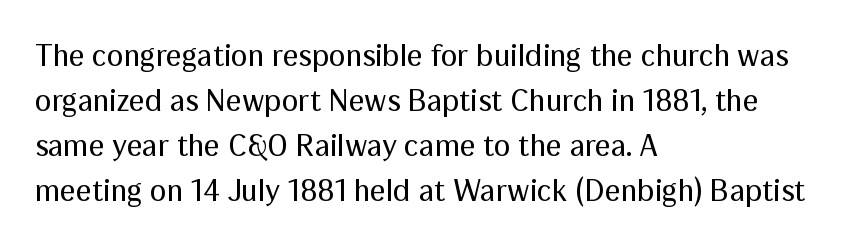
Rule under the text: the space is simply empty. This reads as an unemphasized weight, regular at the heaviest. Notice how descenders clear the ascenders below comfortably — that's standard leading. Each word holds together tightly as a unit, with standard inter-letter gaps. Serif or sans? Sans — the stroke terminals are bare.
